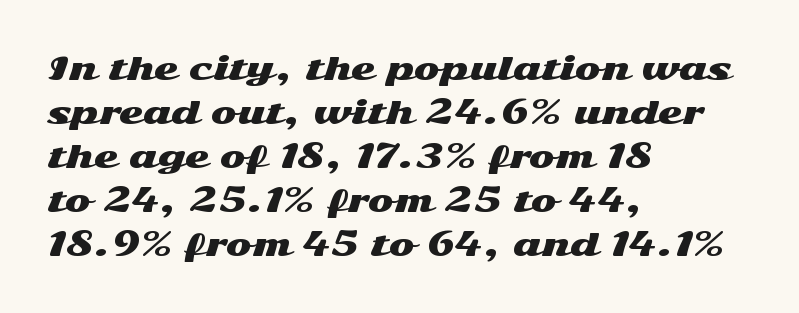
Q: Is the text italic (slanted)? A: Yes.
Q: Is the typeface a serif or a sans-serif typeface? A: Sans-serif.
Q: Is the text underlined? A: No.
Q: How is the paragraph aligned? A: Left-aligned.
Q: Is the spacing between letters normal or unusually wide? A: Normal.
Q: Is the spacing between lines tight, normal or loose? A: Normal.
Q: Width (condensed, normal, or wide)? A: Wide.
Q: Stroke contrast? A: Medium.
Q: x-height? A: Medium.
Q: Monospaced? A: No.
